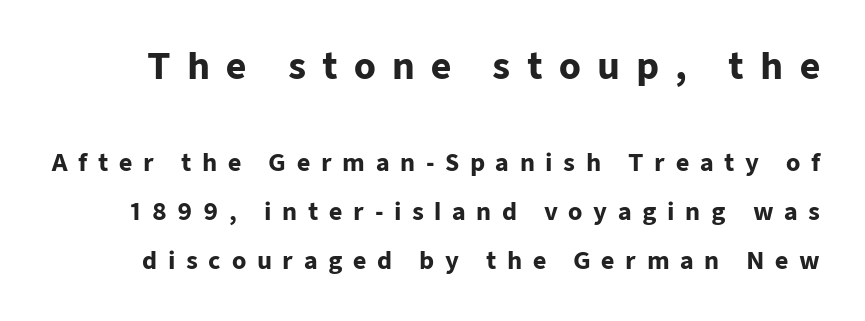
{"serif": "no", "italic": "no", "bold": "yes", "weight": "heavy", "width": "normal", "stroke_contrast": "low", "x_height": "medium", "monospaced": "no", "underline": "no", "line_spacing": "loose", "line_spacing_ratio": 2.14, "letter_spacing": "wide", "letter_spacing_em": 0.46, "larger_block": "first", "size_ratio": 1.52, "glyph_px": 35}
